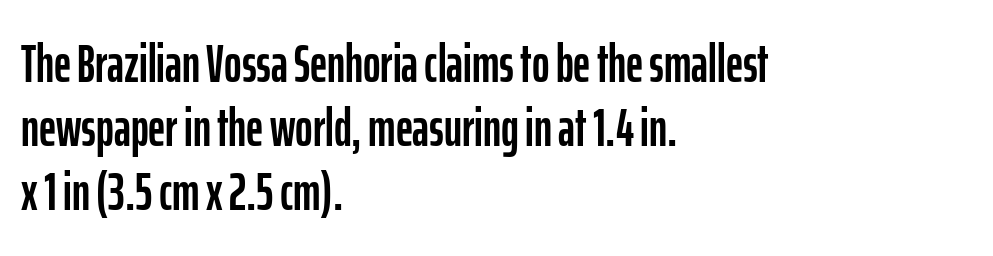
Q: Is the text italic (slanted)? A: No, it is upright.
Q: Is the typeface a serif or a sans-serif typeface? A: Sans-serif.
Q: Is the text underlined? A: No.
Q: How is the paragraph aligned? A: Left-aligned.
Q: Is the spacing between letters normal or unusually wide? A: Normal.
Q: Width (condensed, normal, or wide)? A: Condensed.
Q: Stroke contrast? A: Low.
Q: x-height? A: Medium.
Q: Monospaced? A: No.
